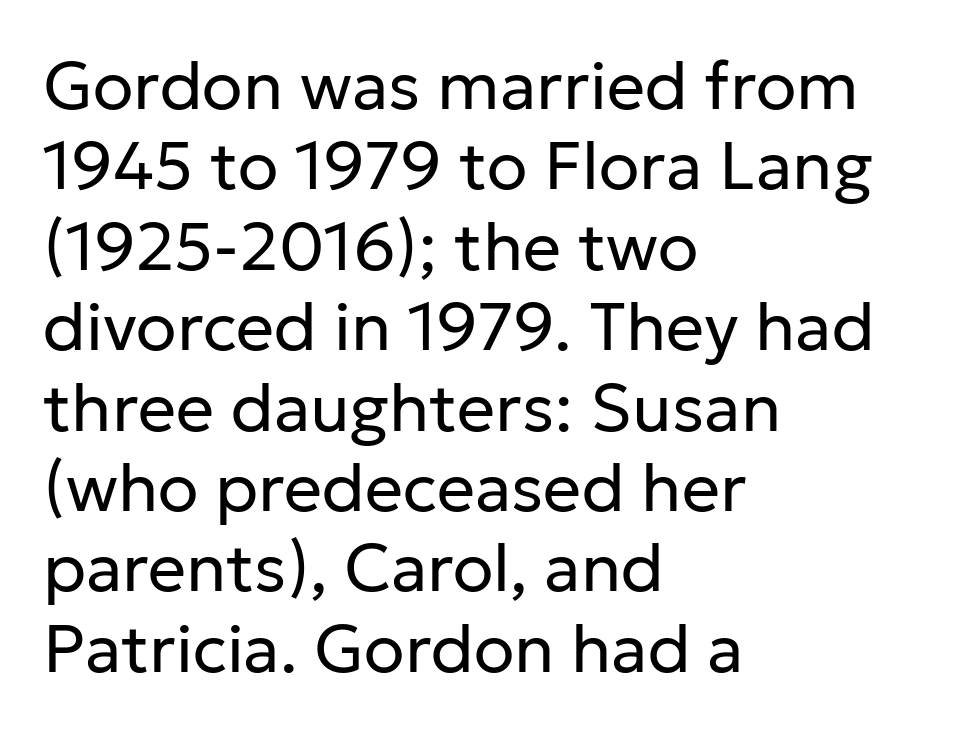
The image shows 67 px regular-weight sans-serif type, upright; set left-aligned, line spacing 1.2x, normal letter spacing, not underlined; low stroke contrast and a medium x-height.
